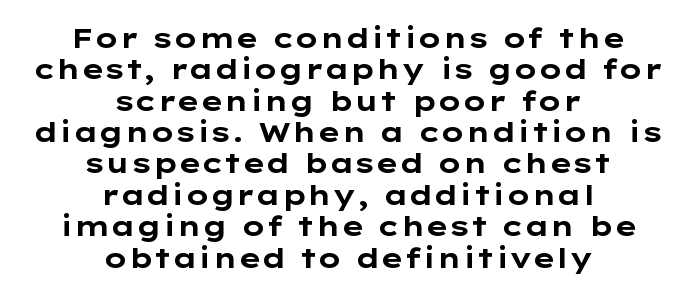
{"serif": "no", "italic": "no", "bold": "yes", "weight": "bold", "width": "wide", "stroke_contrast": "low", "x_height": "medium", "monospaced": "no", "underline": "no", "align": "center", "line_spacing": "tight", "line_spacing_ratio": 1.12, "letter_spacing": "normal", "letter_spacing_em": 0.0, "glyph_px": 28}
